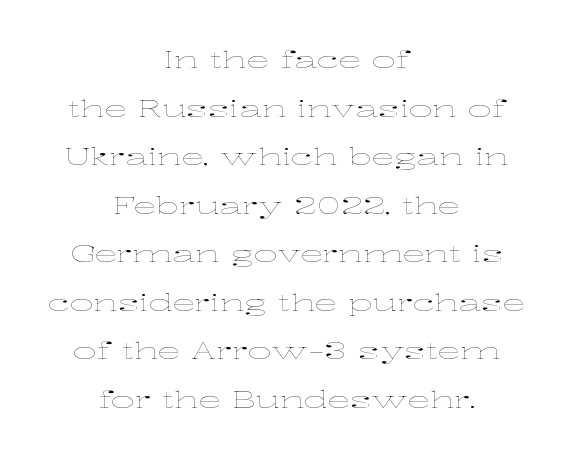
A typesetter would mark this as roman, not italic. The passage shown has conventional tracking throughout. Students, observe: this is what heavily led, spacious text looks like. Type without underlining. A student would call this center alignment; a typographer would say set centered. The font sits on the lighter half of the weight spectrum, regular included.
